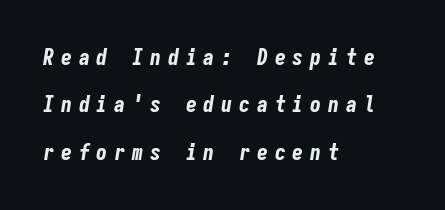
What weight is shown? A full bold with thick strokes. Horizontally, the lines are justified to the leading edge only. Honestly, there is no underline to notice here at all. The letters are spread apart with noticeably loose tracking. Summary of vertical rhythm: relaxed, with wide interline spacing. If you drew a line through each stem, it would be angled.
